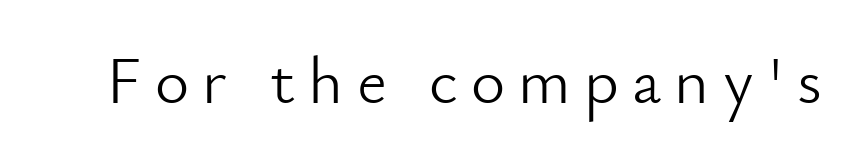
{"serif": "no", "italic": "no", "bold": "no", "weight": "light", "width": "normal", "stroke_contrast": "low", "x_height": "small", "monospaced": "no", "underline": "no", "letter_spacing": "wide", "letter_spacing_em": 0.2, "glyph_px": 66}
